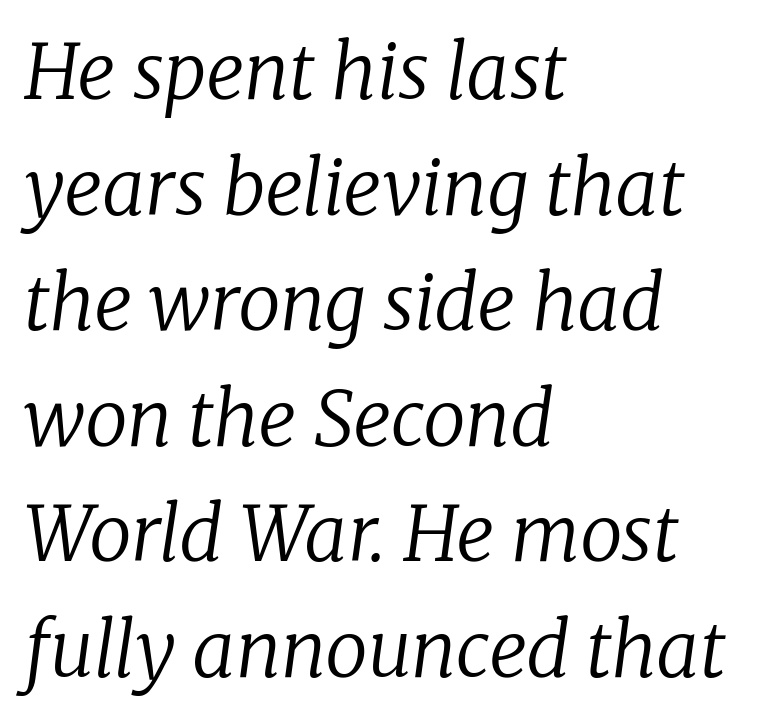
Q: Is the text bold? A: No.
Q: Is the text italic (slanted)? A: Yes, it leans right by about 8 degrees.
Q: Is the typeface a serif or a sans-serif typeface? A: Serif.
Q: Is the text underlined? A: No.
Q: How is the paragraph aligned? A: Left-aligned.
Q: Is the spacing between letters normal or unusually wide? A: Normal.
Q: Is the spacing between lines tight, normal or loose? A: Normal.
Q: Width (condensed, normal, or wide)? A: Normal.
Q: Stroke contrast? A: Low.
Q: x-height? A: Medium.
Q: Monospaced? A: No.
